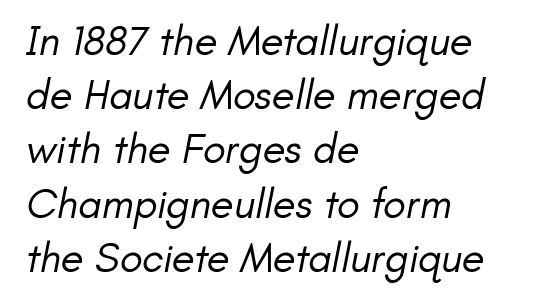
{"serif": "no", "bold": "no", "weight": "regular", "width": "normal", "stroke_contrast": "low", "x_height": "small", "monospaced": "no", "underline": "no", "align": "left", "line_spacing": "normal", "line_spacing_ratio": 1.29, "letter_spacing": "normal", "letter_spacing_em": 0.0, "glyph_px": 42}
